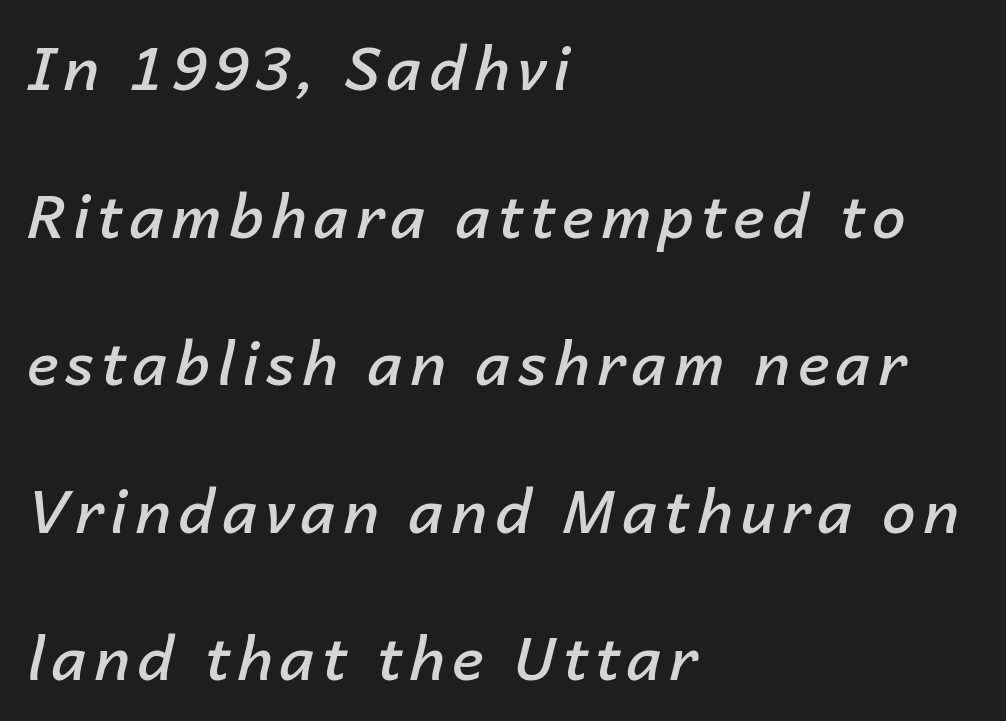
{"italic": "yes", "lean": "right", "slant_degrees": 14, "bold": "semi", "weight": "semibold", "width": "normal", "stroke_contrast": "low", "x_height": "medium", "monospaced": "no", "underline": "no", "align": "left", "line_spacing": "loose", "line_spacing_ratio": 2.46, "glyph_px": 60}
